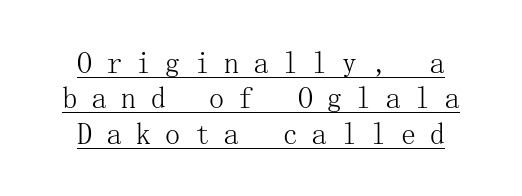
{"serif": "yes", "italic": "no", "bold": "no", "weight": "light", "width": "normal", "stroke_contrast": "medium", "x_height": "medium", "underline": "yes", "line_spacing_ratio": 1.18, "letter_spacing": "wide", "letter_spacing_em": 0.48, "glyph_px": 30}
